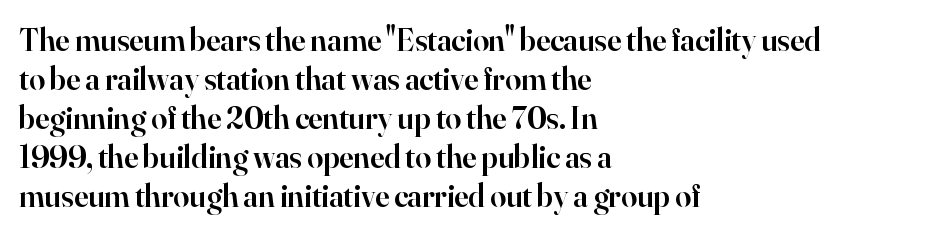
The image shows 32 px semibold serif type, upright; set left-aligned, line spacing 1.22x, normal letter spacing, not underlined; high stroke contrast and a small x-height.
